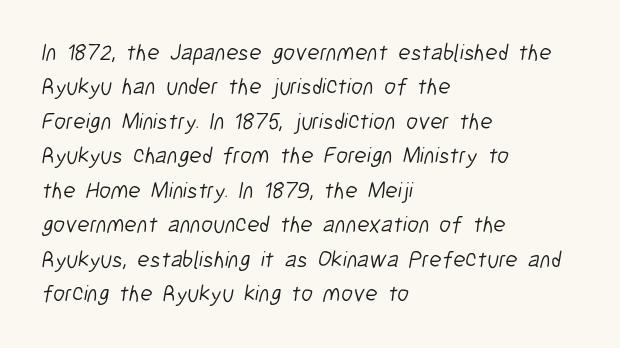
Q: Is the text bold? A: No.
Q: Is the text underlined? A: No.
Q: How is the paragraph aligned? A: Left-aligned.
Q: Is the spacing between letters normal or unusually wide? A: Normal.
Q: Is the spacing between lines tight, normal or loose? A: Normal.
